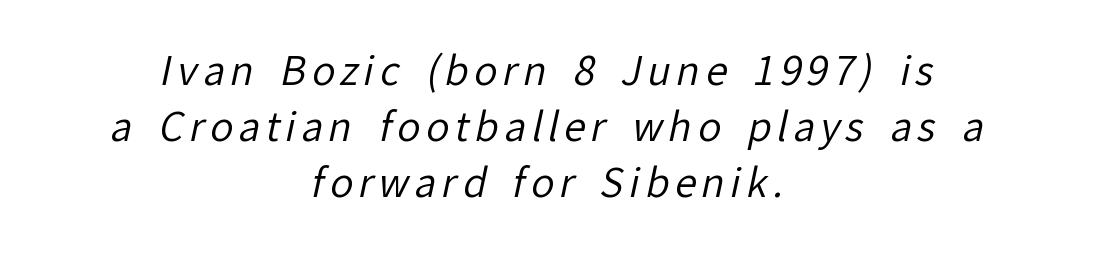
Visually the block forms a symmetrical silhouette, jagged on both flanks. Each stroke keeps to a modest, everyday thickness or less. A typesetter would call this proportional, since set widths differ per character. Are there feet on the stems? There aren't — it's a sans.
